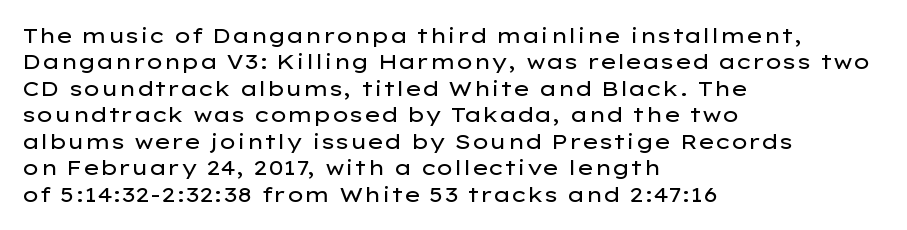
The rendering uses a moderate line-height, typical for paragraphs. Only glyphs here, with clear space below each row. The passage is arranged the way most books set body copy — flush left. Spacing between characters is what you'd get straight out of the box.
